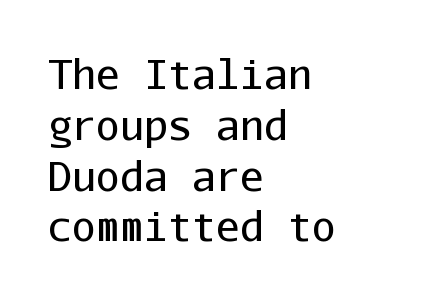
Q: Is the text bold? A: No.
Q: Is the text italic (slanted)? A: No, it is upright.
Q: Is the typeface a serif or a sans-serif typeface? A: Sans-serif.
Q: Is the text underlined? A: No.
Q: How is the paragraph aligned? A: Left-aligned.
Q: Is the spacing between letters normal or unusually wide? A: Normal.
Q: Is the spacing between lines tight, normal or loose? A: Normal.
Q: Width (condensed, normal, or wide)? A: Normal.
Q: Stroke contrast? A: Low.
Q: x-height? A: Medium.
Q: Monospaced? A: Yes.
